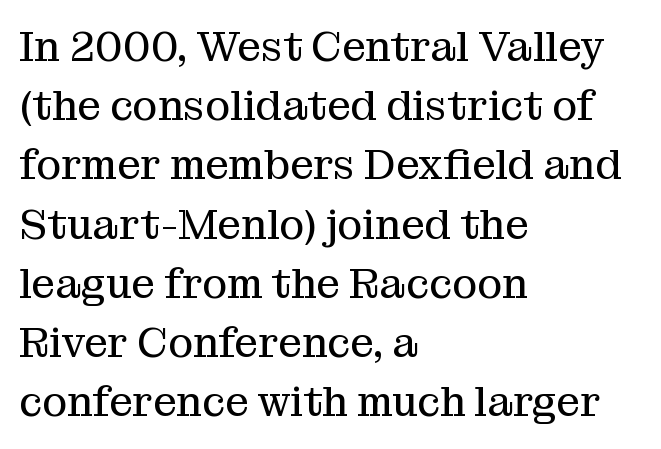
The image shows 42 px regular-weight serif type, upright; set left-aligned, normal line spacing (1.41x), normal letter spacing, not underlined; medium stroke contrast and a medium x-height.
